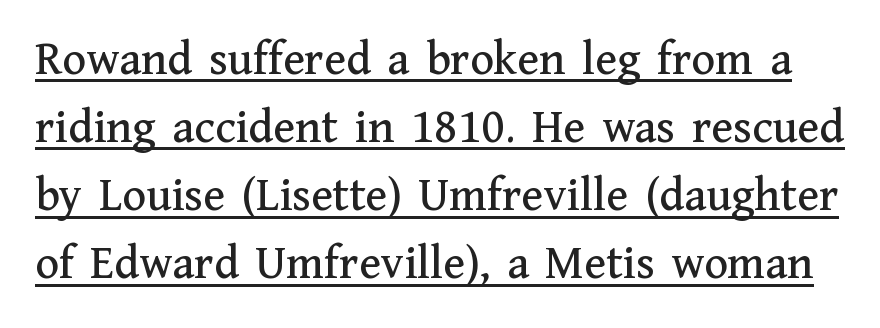
This sample uses plain, unmodified letter spacing. Students, observe: this is what conventionally led text looks like. Note: serifs present on the glyphs. Style check: upright.
